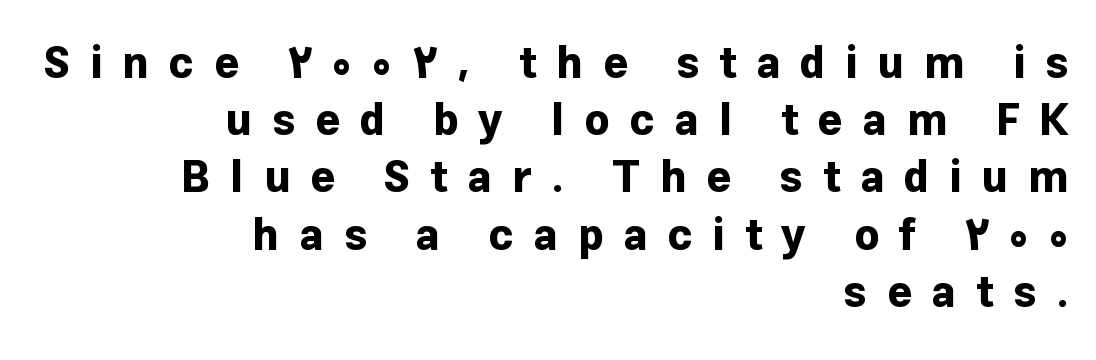
Is the letter spacing exaggerated? Yes — the characters are pushed far apart. The font family rendered here belongs to the sans-serif group. Do the characters align in a grid? No, the font is proportional. The lettering stays uniformly vertical, giving the passage a roman look.
